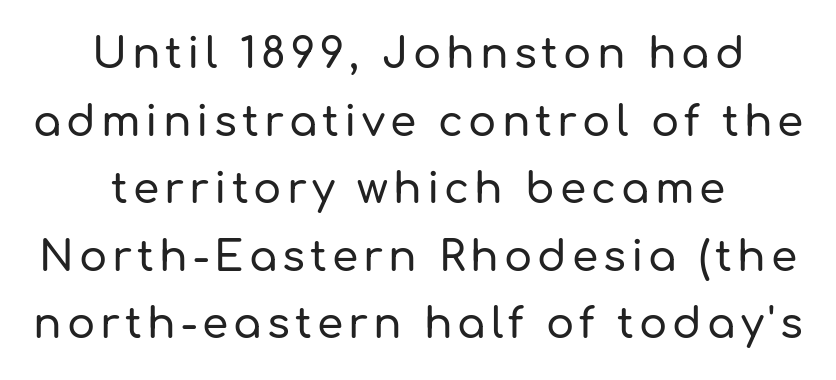
Q: Is the text italic (slanted)? A: No, it is upright.
Q: Is the typeface a serif or a sans-serif typeface? A: Sans-serif.
Q: Is the text underlined? A: No.
Q: How is the paragraph aligned? A: Centered.
Q: Is the spacing between lines tight, normal or loose? A: Normal.
Q: Width (condensed, normal, or wide)? A: Normal.
Q: Stroke contrast? A: Low.
Q: x-height? A: Medium.
Q: Monospaced? A: No.
